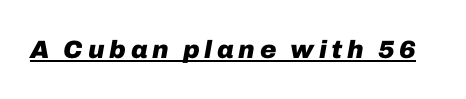
The image shows 25 px bold type, italic (leaning right); set underlined.
